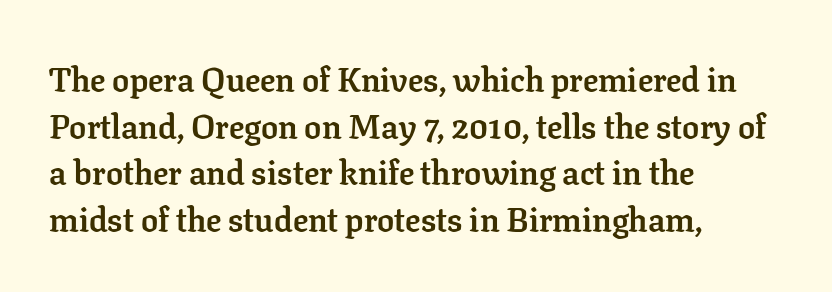
The words here are not underlined. A normal amount of white space separates one row of letters from the next. The lines are quadded left. These lines are composed in type with serifs. The rendering uses natural spacing where letterforms have individual widths. Posture: upright roman.
